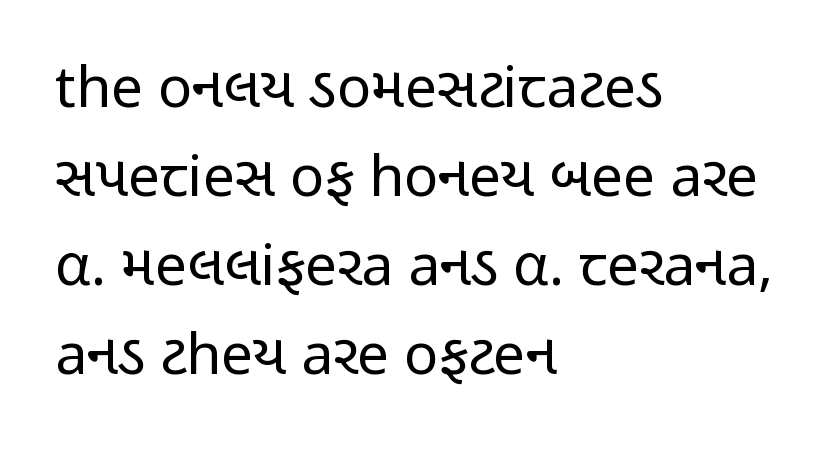
The image shows 57 px regular-weight, condensed sans-serif type, upright; set left-aligned, normal line spacing (1.56x), normal letter spacing, not underlined; low stroke contrast and a medium x-height.
